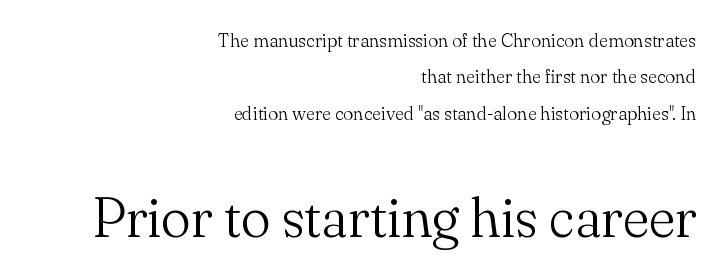
Q: Is the text bold? A: No.
Q: Is the text italic (slanted)? A: No, it is upright.
Q: Is the typeface a serif or a sans-serif typeface? A: Serif.
Q: Is the text underlined? A: No.
Q: How is the paragraph aligned? A: Right-aligned.
Q: Is the spacing between letters normal or unusually wide? A: Normal.
Q: Is the spacing between lines tight, normal or loose? A: Loose.
Q: Which block of text is set in a larger size, the first (top) or the second (bottom)? A: The second (bottom) one.
Q: Width (condensed, normal, or wide)? A: Normal.
Q: Stroke contrast? A: Medium.
Q: x-height? A: Small.
Q: Monospaced? A: No.
